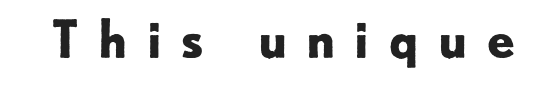
Q: Is the text bold? A: Yes.
Q: Is the text italic (slanted)? A: No, it is upright.
Q: Is the typeface a serif or a sans-serif typeface? A: Sans-serif.
Q: Is the text underlined? A: No.
Q: Is the spacing between letters normal or unusually wide? A: Unusually wide.
Q: Width (condensed, normal, or wide)? A: Normal.
Q: Stroke contrast? A: Low.
Q: x-height? A: Small.
Q: Monospaced? A: No.
